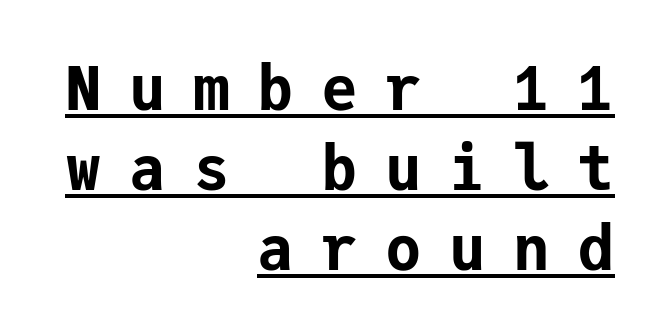
{"serif": "no", "italic": "no", "bold": "yes", "weight": "bold", "width": "normal", "stroke_contrast": "low", "x_height": "medium", "monospaced": "yes", "underline": "yes", "align": "right", "line_spacing": "normal", "line_spacing_ratio": 1.31, "letter_spacing": "wide", "letter_spacing_em": 0.45, "glyph_px": 61}
